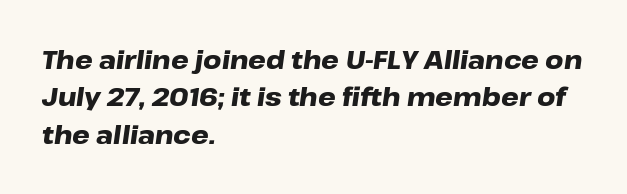
The text block is weighted toward the left margin, trailing off unevenly rightward. Regular leading. No extra tracking has been applied to these lines. Emphasis by weight is at full strength: bold.
